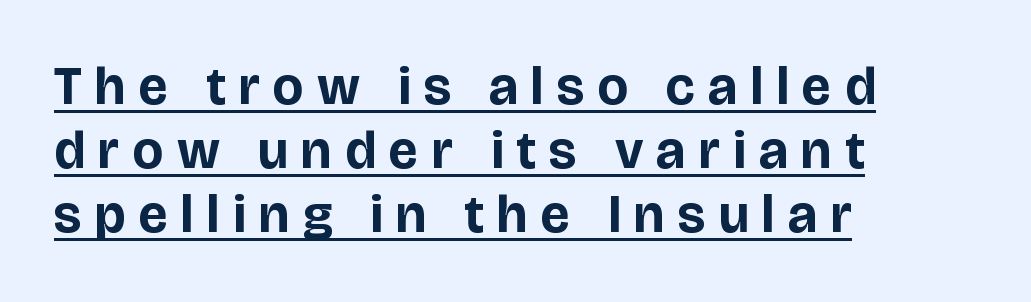
Q: Is the text bold? A: Yes.
Q: Is the text italic (slanted)? A: No, it is upright.
Q: Is the typeface a serif or a sans-serif typeface? A: Sans-serif.
Q: Is the text underlined? A: Yes.
Q: How is the paragraph aligned? A: Left-aligned.
Q: Is the spacing between letters normal or unusually wide? A: Unusually wide.
Q: Width (condensed, normal, or wide)? A: Normal.
Q: Stroke contrast? A: Low.
Q: x-height? A: Large.
Q: Monospaced? A: No.
